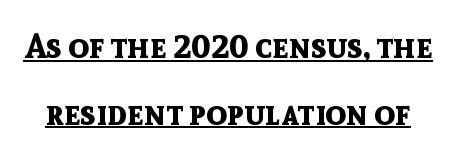
The image shows 34 px bold sans-serif type, upright; set loose line spacing (1.96x), normal letter spacing, underlined; a medium x-height.
